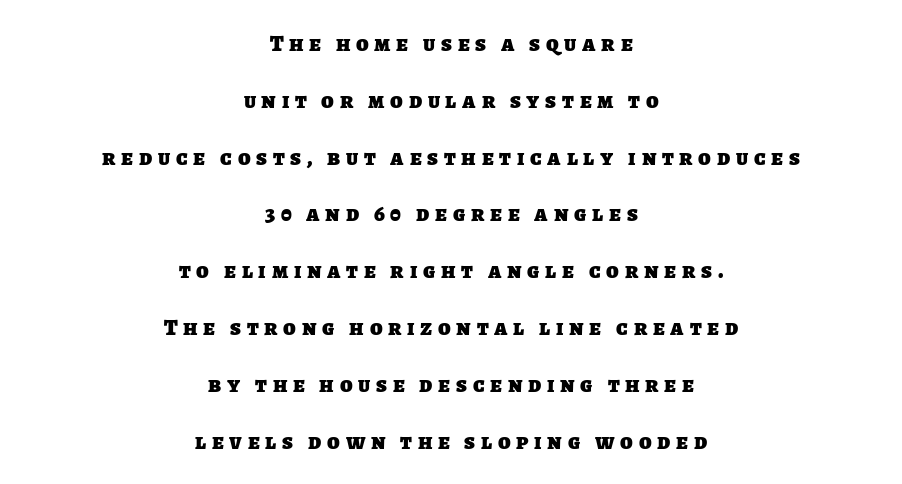
{"bold": "yes", "underline": "no", "align": "center", "line_spacing": "loose", "line_spacing_ratio": 2.47, "letter_spacing": "wide", "letter_spacing_em": 0.25, "glyph_px": 23}
